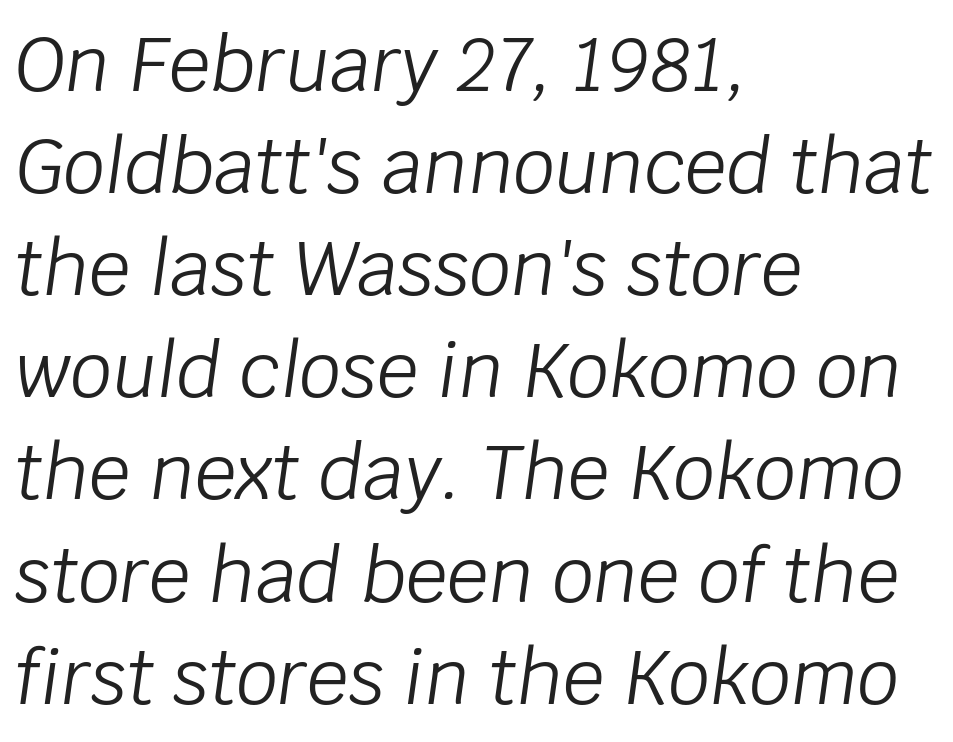
Is there much room between lines? A standard amount, neither cramped nor airy. Nobody drew a line under any word here. Italic? Definitely — the glyphs are oblique. Short and long lines alike share a common starting point at left.
